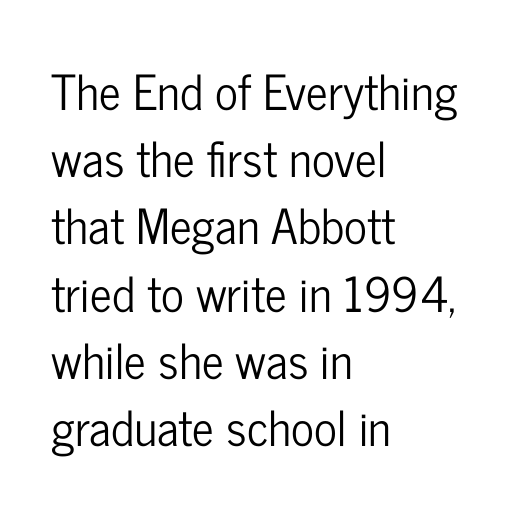
Vertical strokes here are truly vertical. The face used here is proportionally spaced, like ordinary book or web type. Notice how descenders clear the ascenders below comfortably — that's standard leading. Does the copy run flush right? No — it runs flush left. The face used here is rendered with its standard letterfit. Unlike a traditional serif, this face leaves its strokes unadorned.
